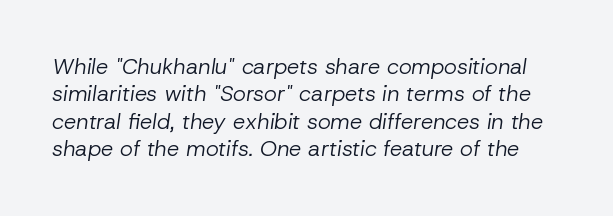
Q: Is the text bold? A: No.
Q: Is the text italic (slanted)? A: Yes, it leans right by about 8 degrees.
Q: Is the text underlined? A: No.
Q: Is the spacing between letters normal or unusually wide? A: Normal.
Q: Is the spacing between lines tight, normal or loose? A: Normal.
